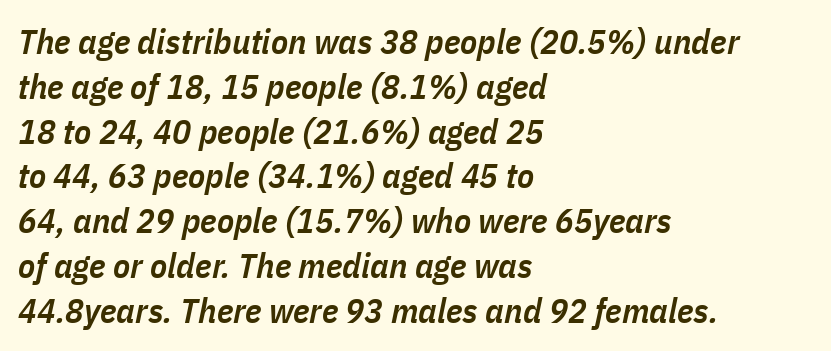
Spacing between characters is what you'd get straight out of the box. This sample has the flowing, uneven cadence of proportional lettering. The vertical gap from one line to the next is medium. Notice how the passage keeps a crisp vertical edge on the left only.
